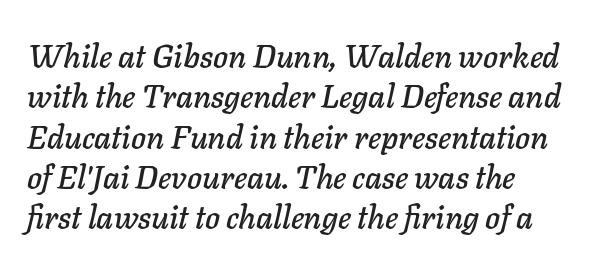
{"italic": "yes", "lean": "right", "slant_degrees": 11, "width": "normal", "stroke_contrast": "low", "x_height": "medium", "monospaced": "no", "underline": "no", "align": "left", "line_spacing": "normal", "line_spacing_ratio": 1.26, "letter_spacing": "normal", "letter_spacing_em": 0.0, "glyph_px": 32}
